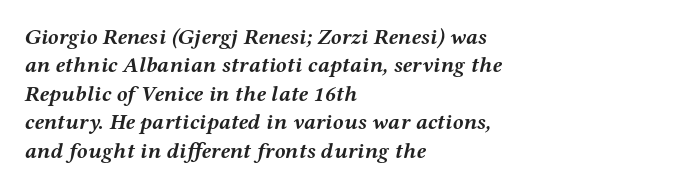
Q: Is the text bold? A: Yes.
Q: Is the text italic (slanted)? A: Yes, it leans right by about 12 degrees.
Q: Is the text underlined? A: No.
Q: How is the paragraph aligned? A: Left-aligned.
Q: Is the spacing between letters normal or unusually wide? A: Normal.
Q: Is the spacing between lines tight, normal or loose? A: Normal.
